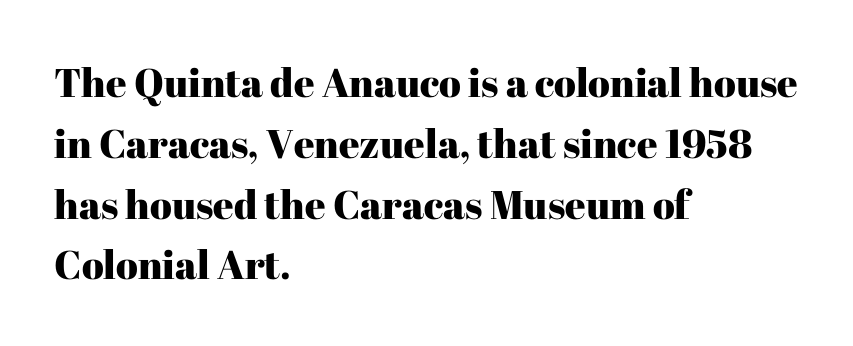
{"serif": "yes", "italic": "no", "width": "normal", "stroke_contrast": "high", "x_height": "medium", "monospaced": "no", "underline": "no", "align": "left", "line_spacing": "normal", "line_spacing_ratio": 1.52, "letter_spacing": "normal", "letter_spacing_em": 0.0, "glyph_px": 40}
